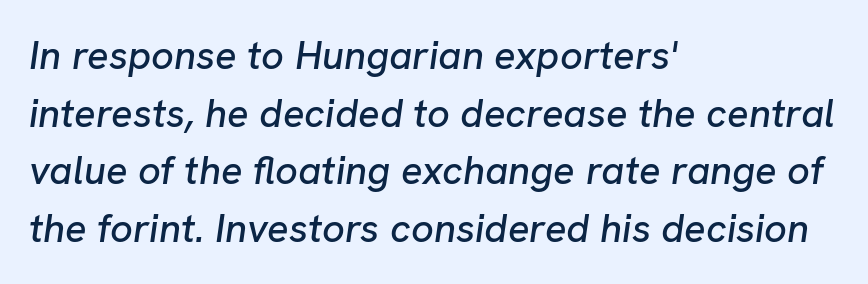
Q: Is the text italic (slanted)? A: Yes, it leans right by about 8 degrees.
Q: Is the text underlined? A: No.
Q: How is the paragraph aligned? A: Left-aligned.
Q: Is the spacing between letters normal or unusually wide? A: Normal.
Q: Is the spacing between lines tight, normal or loose? A: Normal.
Q: Width (condensed, normal, or wide)? A: Normal.
Q: Stroke contrast? A: Low.
Q: x-height? A: Medium.
Q: Monospaced? A: No.
